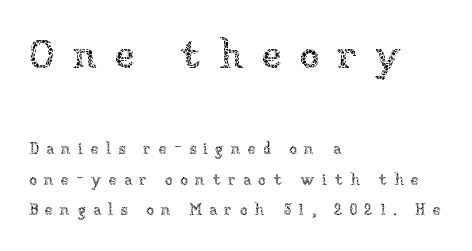
Q: Is the text bold? A: No.
Q: Is the text italic (slanted)? A: No, it is upright.
Q: Is the text underlined? A: No.
Q: How is the paragraph aligned? A: Left-aligned.
Q: Is the spacing between letters normal or unusually wide? A: Unusually wide.
Q: Is the spacing between lines tight, normal or loose? A: Loose.
Q: Which block of text is set in a larger size, the first (top) or the second (bottom)? A: The first (top) one.
Q: Width (condensed, normal, or wide)? A: Normal.
Q: Stroke contrast? A: Low.
Q: x-height? A: Medium.
Q: Monospaced? A: No.
